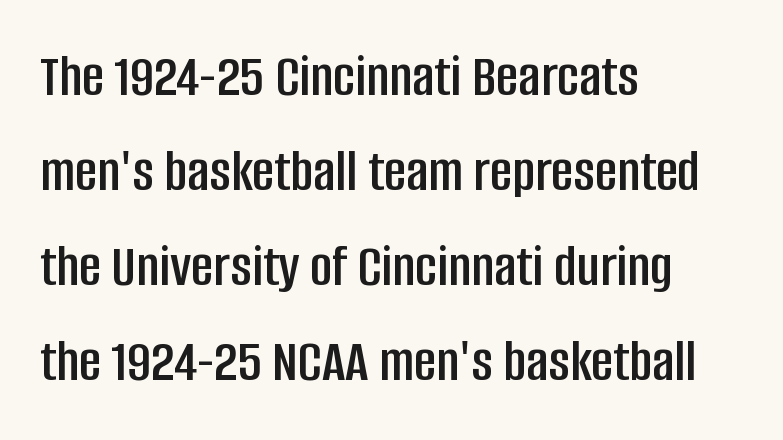
Q: Is the text italic (slanted)? A: No, it is upright.
Q: Is the typeface a serif or a sans-serif typeface? A: Sans-serif.
Q: Is the text underlined? A: No.
Q: How is the paragraph aligned? A: Left-aligned.
Q: Is the spacing between letters normal or unusually wide? A: Normal.
Q: Is the spacing between lines tight, normal or loose? A: Normal.
Q: Width (condensed, normal, or wide)? A: Condensed.
Q: Stroke contrast? A: Low.
Q: x-height? A: Large.
Q: Monospaced? A: No.
